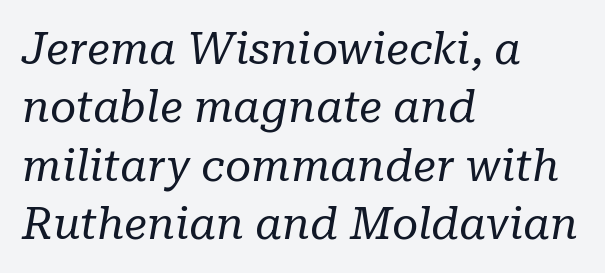
Q: Is the text bold? A: No.
Q: Is the text italic (slanted)? A: Yes, it leans right by about 10 degrees.
Q: Is the typeface a serif or a sans-serif typeface? A: Serif.
Q: Is the text underlined? A: No.
Q: How is the paragraph aligned? A: Left-aligned.
Q: Is the spacing between letters normal or unusually wide? A: Normal.
Q: Is the spacing between lines tight, normal or loose? A: Normal.
Q: Width (condensed, normal, or wide)? A: Normal.
Q: Stroke contrast? A: Low.
Q: x-height? A: Medium.
Q: Monospaced? A: No.
